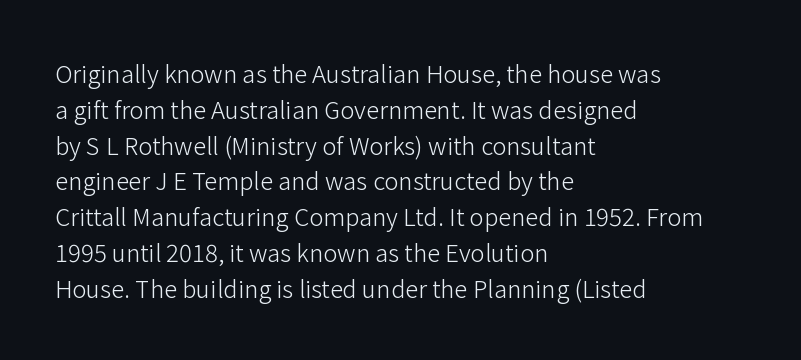
The setting favours the left margin, as ordinary paragraphs usually do. Upright lettering throughout. Letter spacing: default. No chunkiness to these letters — they're not bold.
